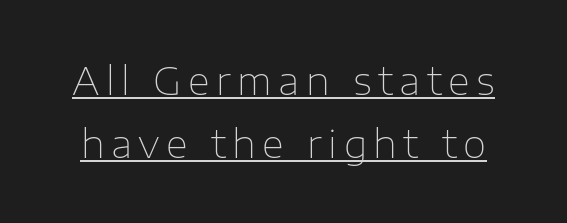
The image shows 38 px thin sans-serif type, upright; set normal line spacing (1.67x), underlined; low stroke contrast and a medium x-height.
